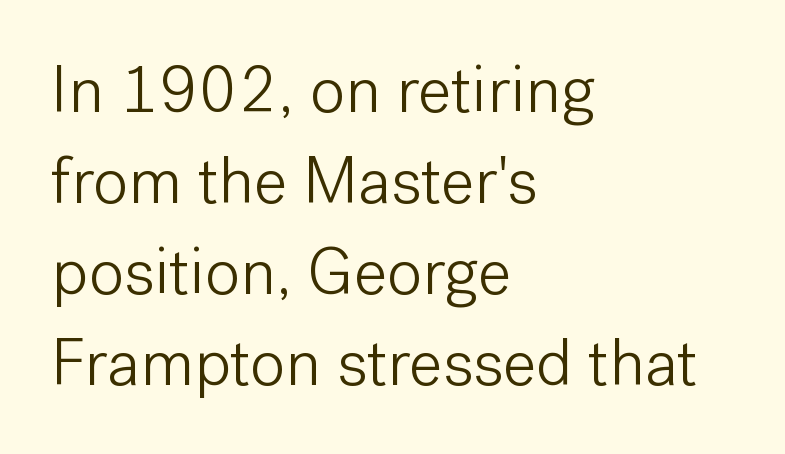
The typography opts for an upright posture over an oblique one. The designer went with a sans here, leaving each stem footless. A bare baseline throughout the passage. The passage shown stacks its lines at a standard gap. A light-to-regular cut is what we see here.
